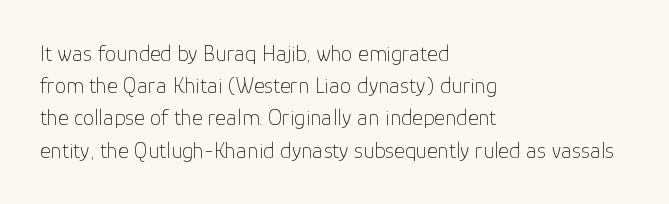
Regarding leading, the lines here are spaced in the standard way. The setting favours the left margin, as ordinary paragraphs usually do. The typeface has the unassuming heft of standard copy or less. The tracking reads as untouched default to a designer's eye. Type without underlining. Vertical strokes here are truly vertical.
